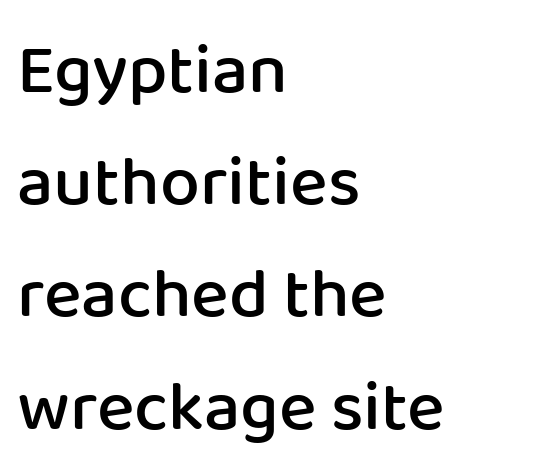
{"serif": "no", "italic": "no", "bold": "semi", "weight": "semibold", "width": "normal", "stroke_contrast": "low", "x_height": "medium", "monospaced": "no", "underline": "no", "align": "left", "line_spacing": "normal", "line_spacing_ratio": 1.58, "letter_spacing": "normal", "letter_spacing_em": 0.0, "glyph_px": 71}
